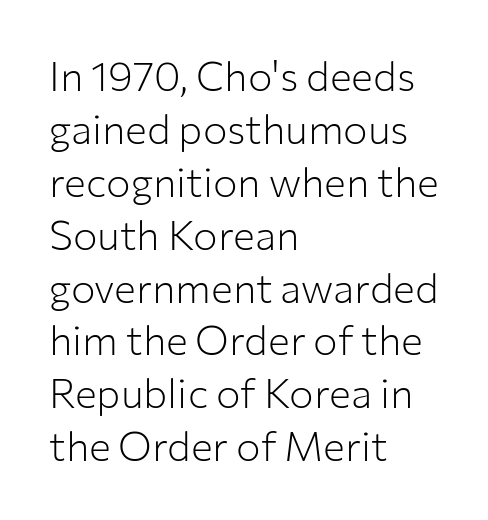
{"serif": "no", "italic": "no", "bold": "no", "weight": "light", "width": "normal", "stroke_contrast": "low", "x_height": "medium", "monospaced": "no", "underline": "no", "align": "left", "line_spacing": "normal", "line_spacing_ratio": 1.29, "letter_spacing": "normal", "letter_spacing_em": 0.0, "glyph_px": 41}
